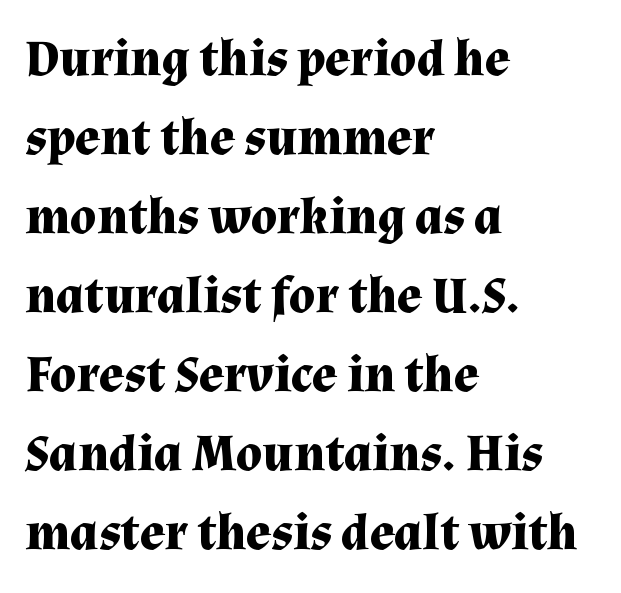
{"serif": "yes", "italic": "no", "bold": "yes", "weight": "bold", "width": "normal", "stroke_contrast": "medium", "x_height": "medium", "monospaced": "no", "underline": "no", "align": "left", "line_spacing": "normal", "line_spacing_ratio": 1.52, "letter_spacing": "normal", "letter_spacing_em": 0.0, "glyph_px": 52}
